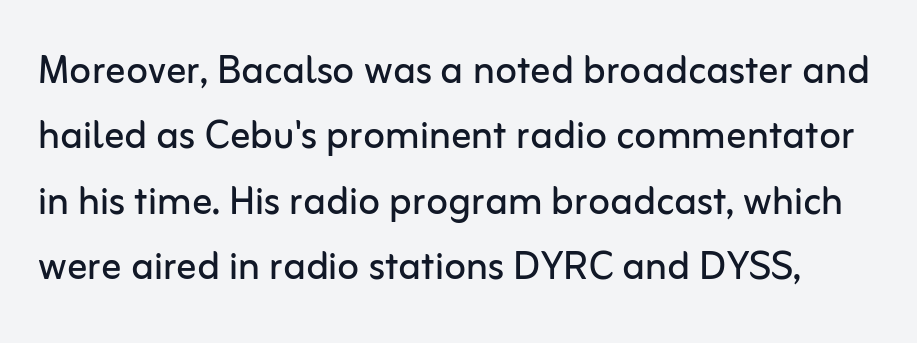
Style check: upright. Nothing heavy about these letters — not bold at all. If you measured baseline to baseline, you'd find a middling distance. Honestly, the letter spacing is just normal — you wouldn't notice it.
